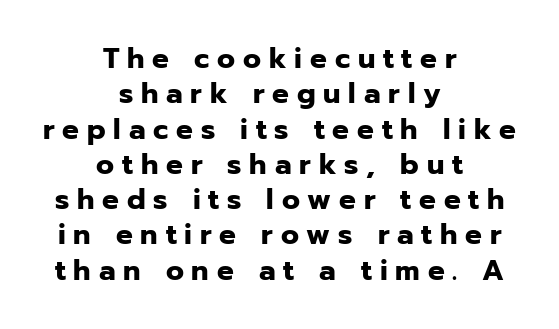
{"serif": "no", "italic": "no", "bold": "yes", "weight": "heavy", "width": "normal", "stroke_contrast": "low", "x_height": "medium", "monospaced": "no", "underline": "no", "align": "center", "line_spacing": "normal", "line_spacing_ratio": 1.26, "letter_spacing": "wide", "letter_spacing_em": 0.28, "glyph_px": 28}
